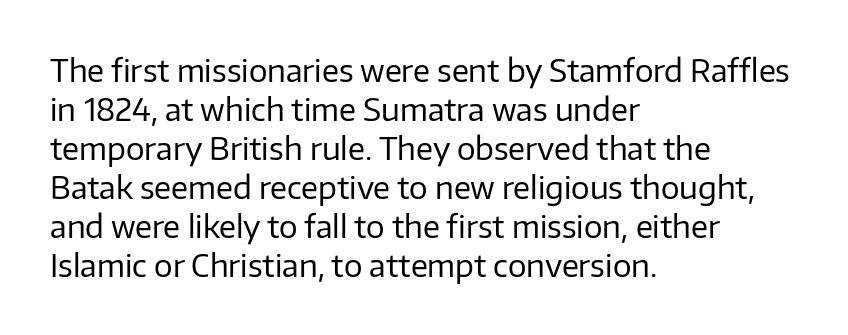
Line beginnings align vertically; line endings do not. The letters look calm and open, with moderate or lighter stems. Words appear dense and cohesive because spacing is normal. The typeface chosen for these lines omits serifs. The specimen omits any rule beneath the text block's lines. The leading is moderate, giving the passage an even texture.
